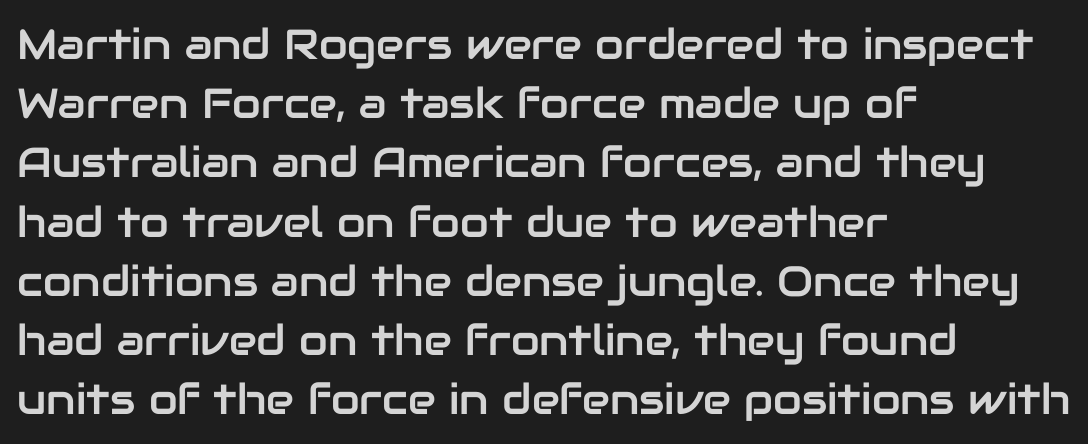
Leading: standard. Each word holds together tightly as a unit, with standard inter-letter gaps. These lines are rendered in a variable-pitch font. Tall strokes in this sample are plumb rather than angled.
